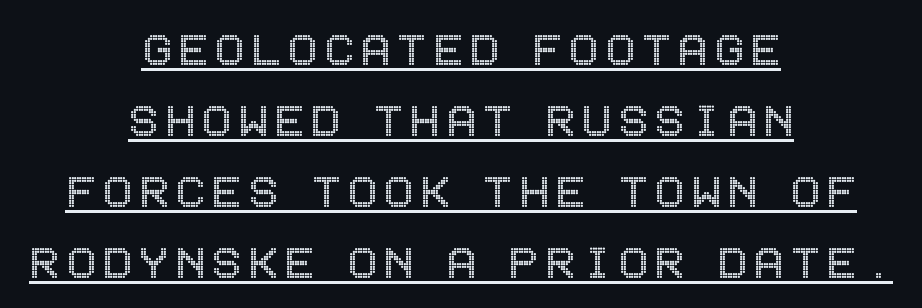
{"italic": "no", "width": "condensed", "x_height": "large", "underline": "yes", "align": "center", "line_spacing": "normal", "line_spacing_ratio": 1.27, "glyph_px": 56}
